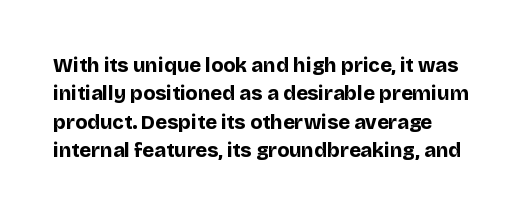
Has an underline been added? It has not. Here the glyphs are tracked normally, forming tight word shapes. Compared with typical paragraphs, the rows here are spaced about the same. The characters look thick and weighty, a clear bold.
